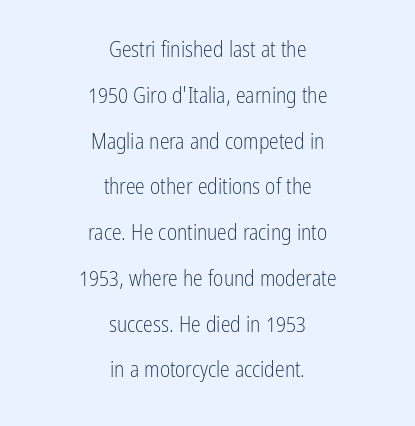
Q: Is the text bold? A: No.
Q: Is the text italic (slanted)? A: No, it is upright.
Q: Is the text underlined? A: No.
Q: How is the paragraph aligned? A: Centered.
Q: Is the spacing between letters normal or unusually wide? A: Normal.
Q: Is the spacing between lines tight, normal or loose? A: Loose.
